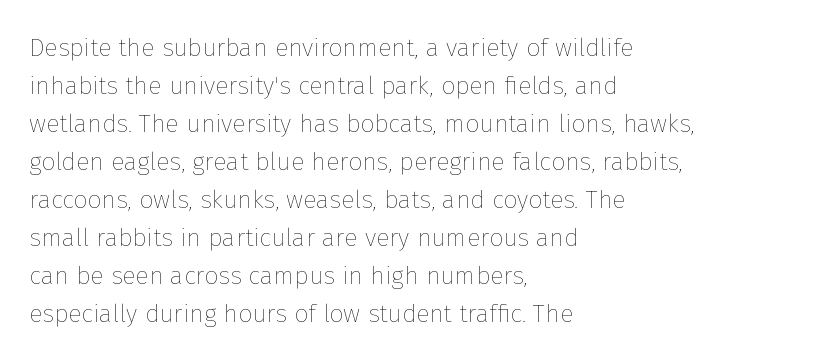
{"italic": "no", "bold": "no", "underline": "no", "align": "left", "line_spacing": "normal", "line_spacing_ratio": 1.52, "letter_spacing": "normal", "letter_spacing_em": 0.0, "glyph_px": 25}
